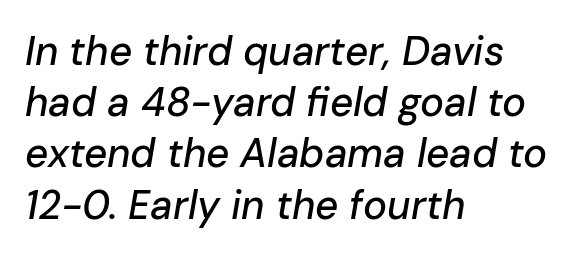
Q: Is the text italic (slanted)? A: Yes, it leans right by about 10 degrees.
Q: Is the text underlined? A: No.
Q: How is the paragraph aligned? A: Left-aligned.
Q: Is the spacing between letters normal or unusually wide? A: Normal.
Q: Is the spacing between lines tight, normal or loose? A: Normal.
Q: Width (condensed, normal, or wide)? A: Normal.
Q: Stroke contrast? A: Low.
Q: x-height? A: Medium.
Q: Monospaced? A: No.
